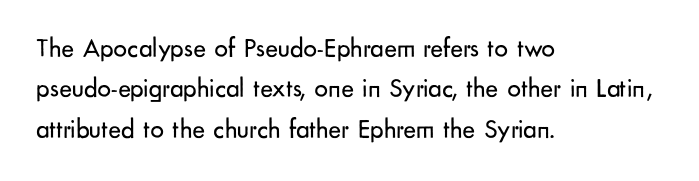
The image shows 27 px text type, upright; set left-aligned, normal line spacing (1.5x), normal letter spacing, not underlined.
